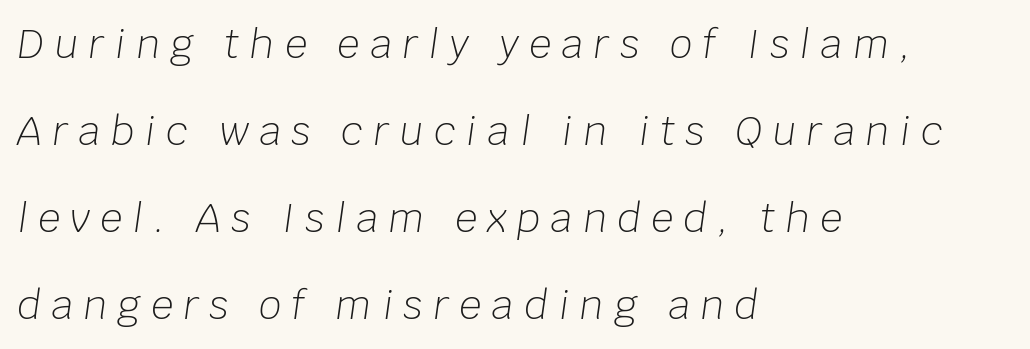
{"italic": "yes", "lean": "right", "slant_degrees": 8, "bold": "no", "weight": "light", "width": "normal", "stroke_contrast": "low", "x_height": "large", "monospaced": "no", "underline": "no", "align": "left", "line_spacing": "loose", "line_spacing_ratio": 2.23, "letter_spacing": "wide", "letter_spacing_em": 0.27, "glyph_px": 39}
